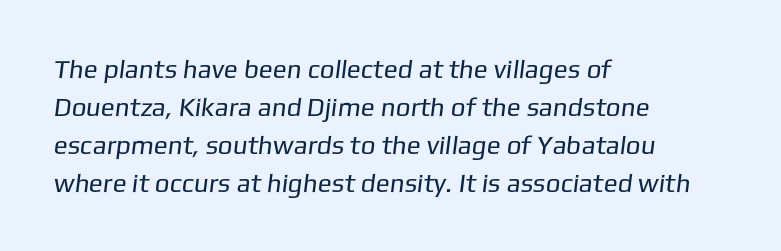
The image shows 26 px text type; set left-aligned, normal line spacing (1.46x), normal letter spacing, not underlined.
